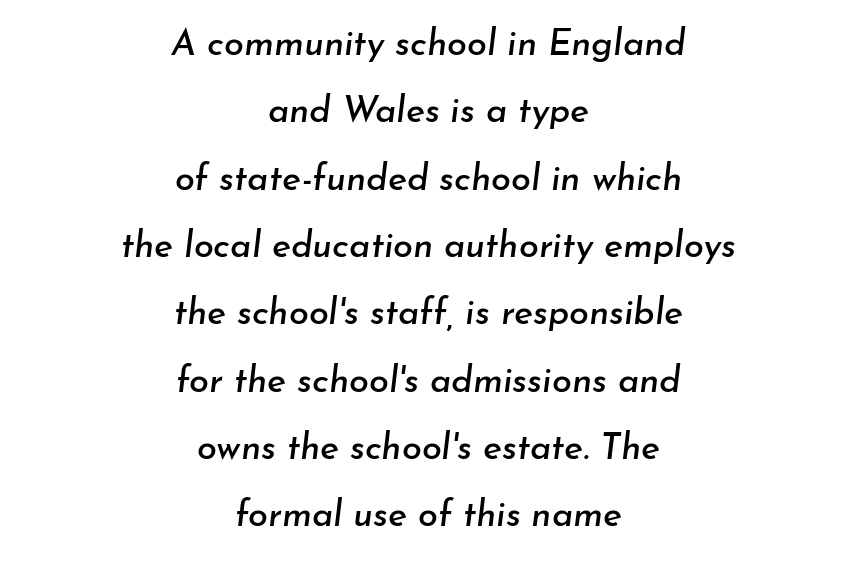
This sample is center-justified, so both line endings float freely. The string is rendered with underlining switched off. Quick note: italic. Is this a fixed-width face? No — the glyphs have proportional, varying widths.
